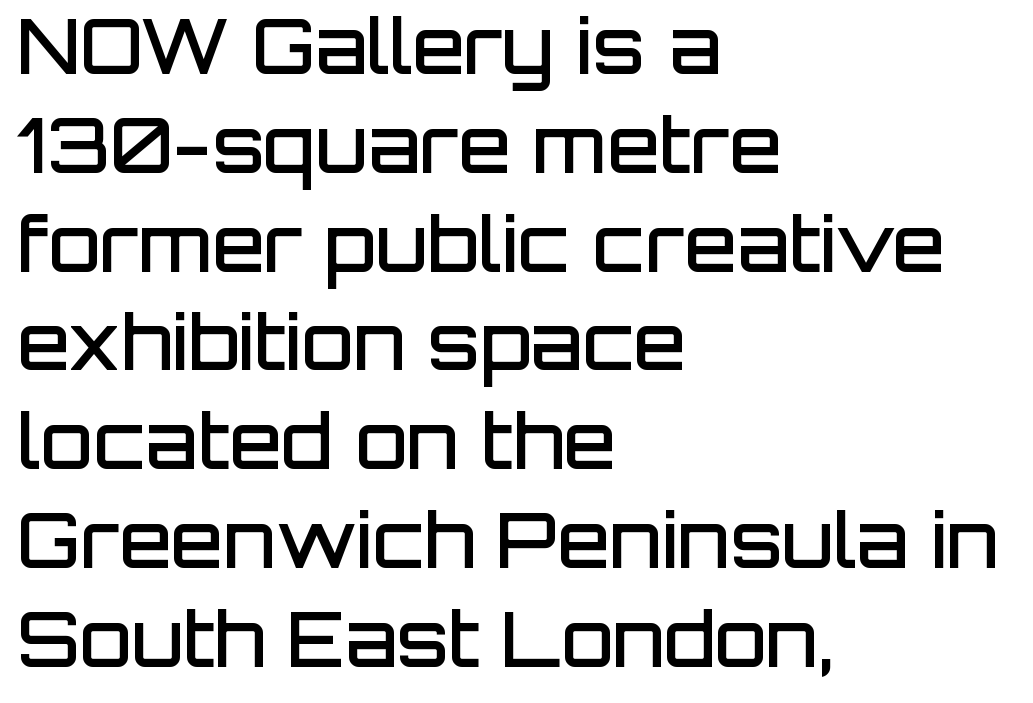
The image shows 76 px semibold sans-serif type, upright; set left-aligned, normal line spacing (1.3x), normal letter spacing, not underlined; low stroke contrast and a large x-height.
